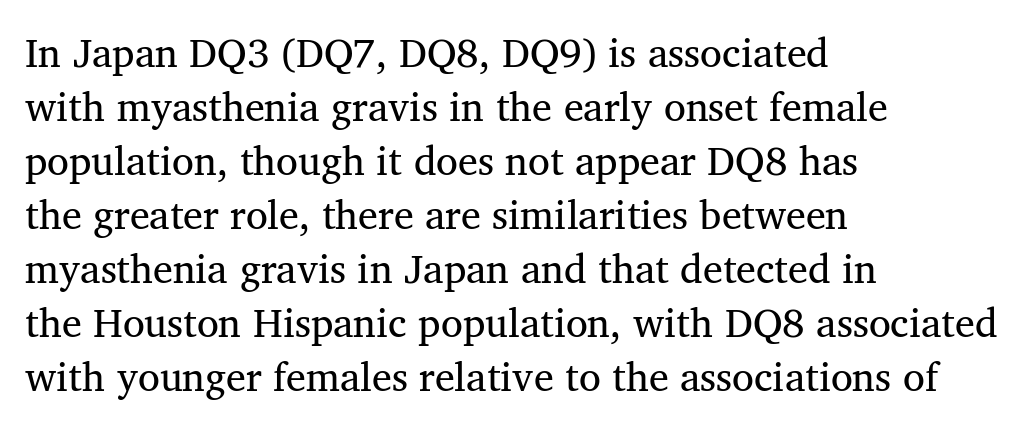
Is there much room between lines? A standard amount, neither cramped nor airy. The type is set solid horizontally, with unmodified tracking. Unmarked baselines from the first word to the last. Looks like regular typesetting: each glyph gets only the width it needs.
